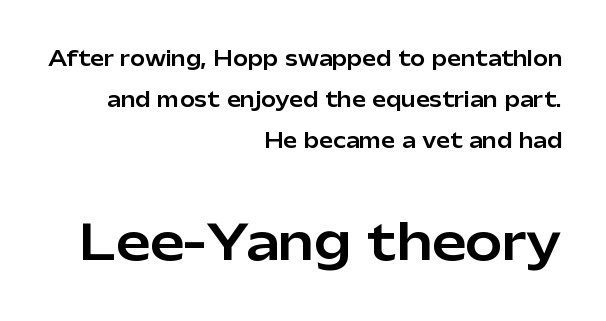
{"serif": "no", "italic": "no", "width": "normal", "stroke_contrast": "low", "x_height": "medium", "monospaced": "no", "underline": "no", "align": "right", "line_spacing": "loose", "line_spacing_ratio": 2.04, "letter_spacing": "normal", "letter_spacing_em": 0.0, "larger_block": "second", "size_ratio": 2.45, "glyph_px": 49}
